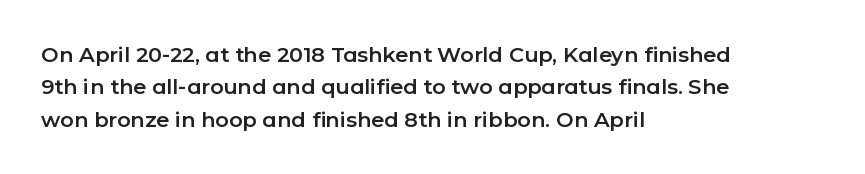
Q: Is the text italic (slanted)? A: No, it is upright.
Q: Is the text underlined? A: No.
Q: How is the paragraph aligned? A: Left-aligned.
Q: Is the spacing between letters normal or unusually wide? A: Normal.
Q: Is the spacing between lines tight, normal or loose? A: Normal.
